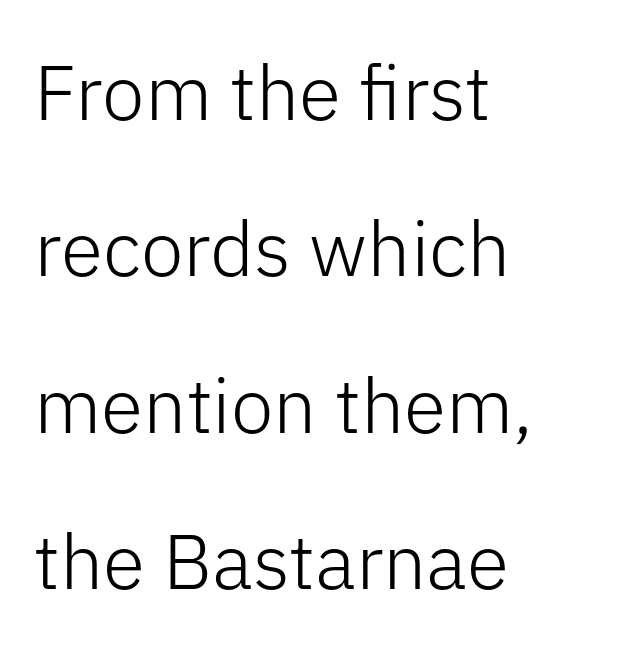
No italicization has been applied; the sample stays upright. Letters rest on an invisible, unmarked baseline. The line-height multiplier appears high, well above default. Stroke thickness stays within the range of a standard reading face or lighter.
